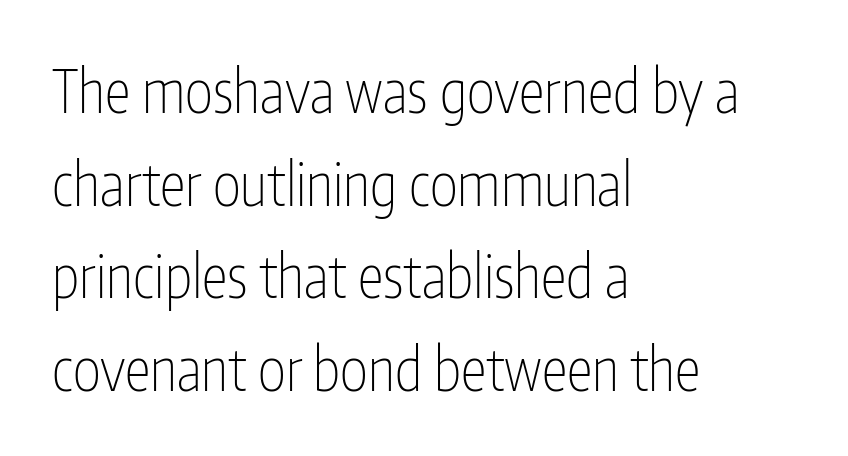
The letters look calm and open, with moderate or lighter stems. The setting favours the left margin, as ordinary paragraphs usually do. No word sits above an underline. Proportional: the letters do not fall into vertical columns. Designer's note — italics off, roman on.
